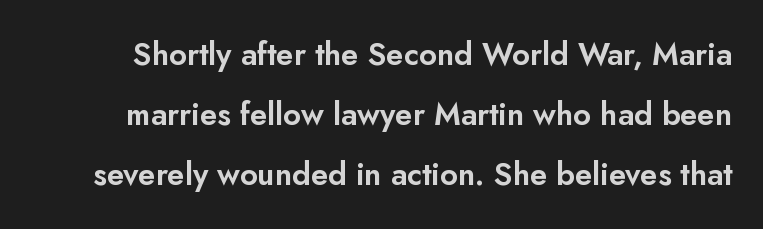
The image shows 31 px sans-serif type, upright; set loose line spacing (1.94x), normal letter spacing, not underlined; low stroke contrast and a small x-height.
